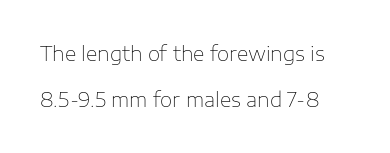
The image shows 20 px text type, upright; set loose line spacing (2.31x), normal letter spacing, not underlined.
